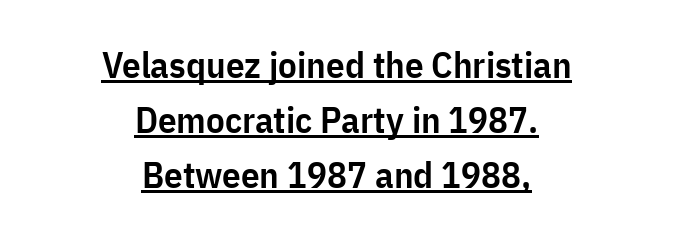
Think of a printed novel: that variable character pitch is what you see here. The glyphs are accompanied by a horizontal stroke just below them. No italicization has been applied; the sample stays upright. Baseline-to-baseline distance is the conventional proportion of letter height. Is this a sans? Yes — the strokes have no serifs. The rendering positions every line midway between the sides.
